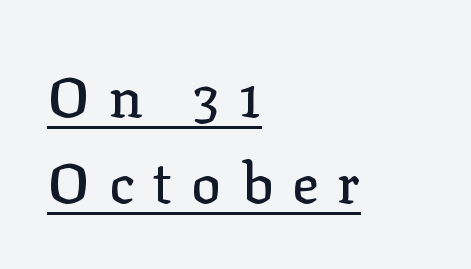
Q: Is the text italic (slanted)? A: No, it is upright.
Q: Is the typeface a serif or a sans-serif typeface? A: Serif.
Q: Is the text underlined? A: Yes.
Q: How is the paragraph aligned? A: Left-aligned.
Q: Is the spacing between letters normal or unusually wide? A: Unusually wide.
Q: Is the spacing between lines tight, normal or loose? A: Normal.
Q: Width (condensed, normal, or wide)? A: Normal.
Q: Stroke contrast? A: Low.
Q: x-height? A: Medium.
Q: Monospaced? A: No.
